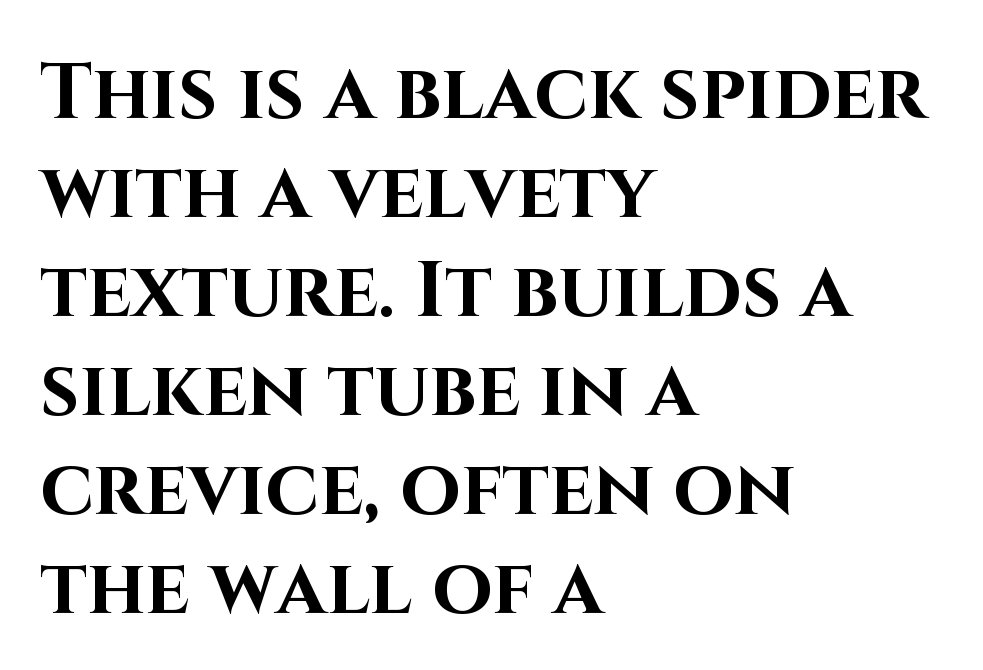
All the whitespace from short lines collects on the right. The typesetting leans heavy: a genuine bold. Each word holds together tightly as a unit, with standard inter-letter gaps. Do the characters align in a grid? No, the font is proportional.
